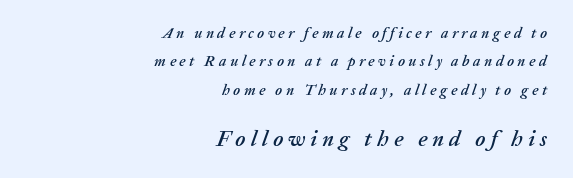
{"italic": "yes", "lean": "right", "slant_degrees": 20, "underline": "no", "align": "right", "line_spacing_ratio": 1.89, "letter_spacing": "wide", "letter_spacing_em": 0.23, "larger_block": "second", "size_ratio": 1.47, "glyph_px": 22}
